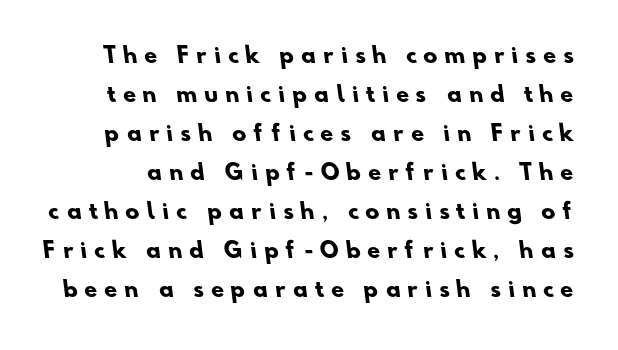
The image shows 21 px bold type; set line spacing 1.86x, unusually wide letter spacing (+0.34 em), not underlined.
